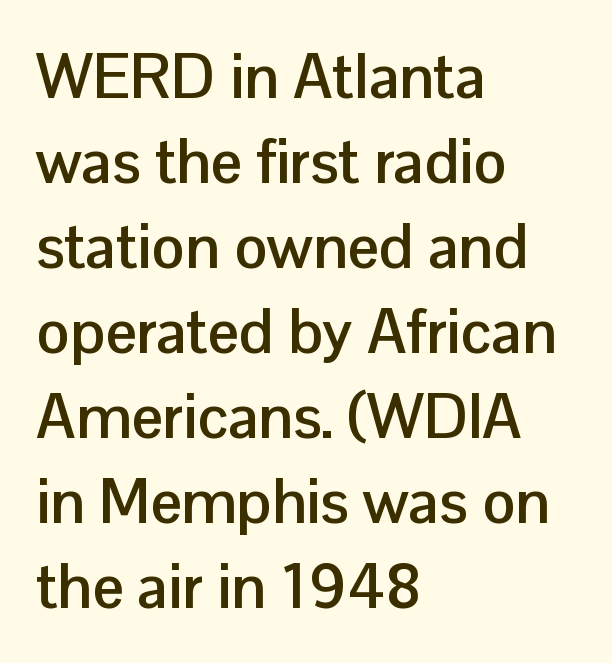
Q: Is the text bold? A: Yes.
Q: Is the text italic (slanted)? A: No, it is upright.
Q: Is the typeface a serif or a sans-serif typeface? A: Sans-serif.
Q: Is the text underlined? A: No.
Q: How is the paragraph aligned? A: Left-aligned.
Q: Is the spacing between letters normal or unusually wide? A: Normal.
Q: Is the spacing between lines tight, normal or loose? A: Normal.
Q: Width (condensed, normal, or wide)? A: Normal.
Q: Stroke contrast? A: Low.
Q: x-height? A: Medium.
Q: Monospaced? A: No.
